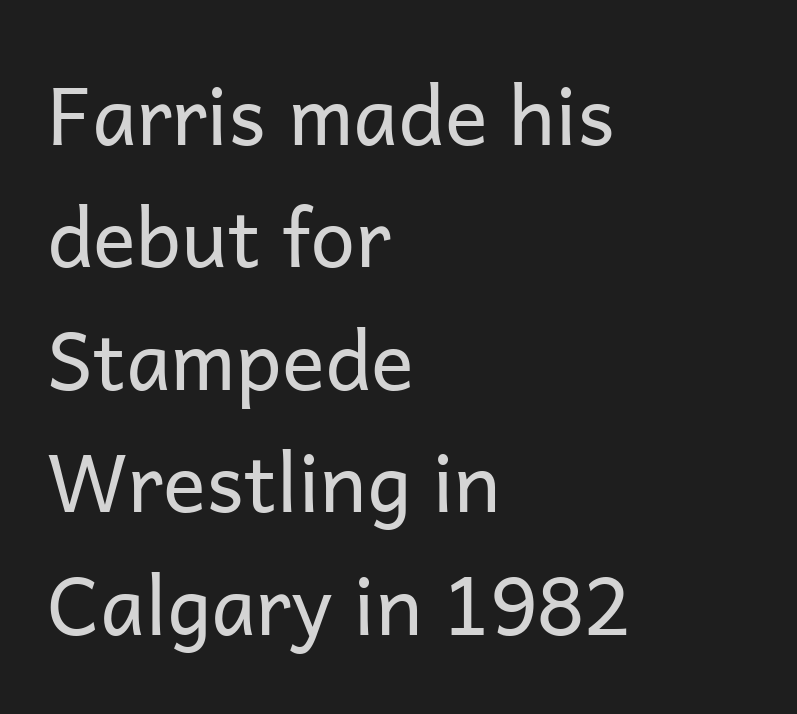
The image shows 80 px regular-weight sans-serif type, upright; set left-aligned, normal line spacing (1.53x), normal letter spacing, not underlined; low stroke contrast and a medium x-height.
